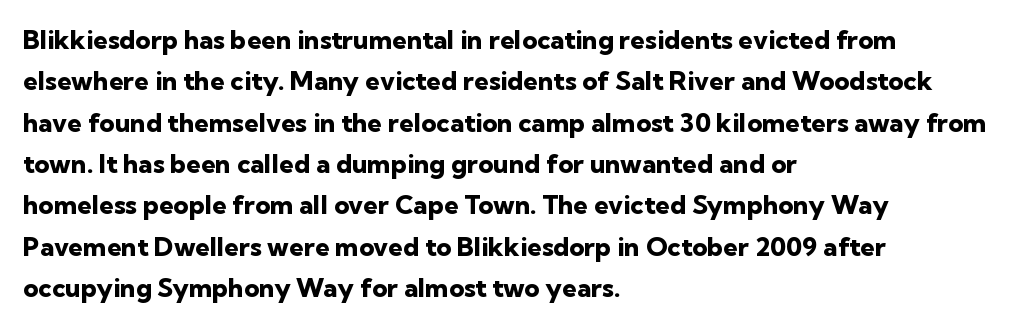
The image shows 26 px bold type, upright; set left-aligned, normal line spacing (1.59x), normal letter spacing, not underlined.
